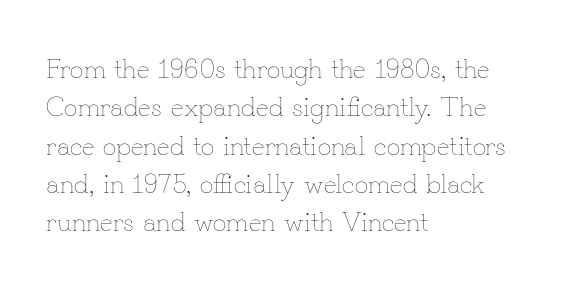
The image shows 27 px text type, upright; set left-aligned, normal line spacing (1.42x), normal letter spacing, not underlined.
